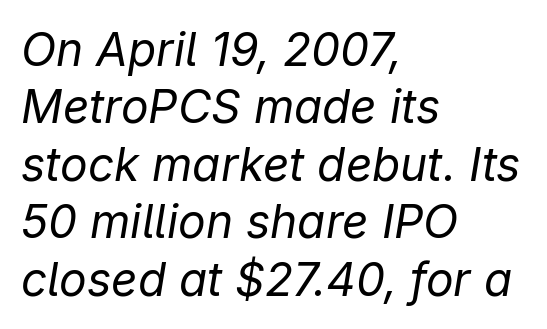
The rendering keeps characters at their native spacing. The typography opts for an oblique posture over an upright one. The lines are quadded left. Underline: absent. The vertical gap from one line to the next is medium.
